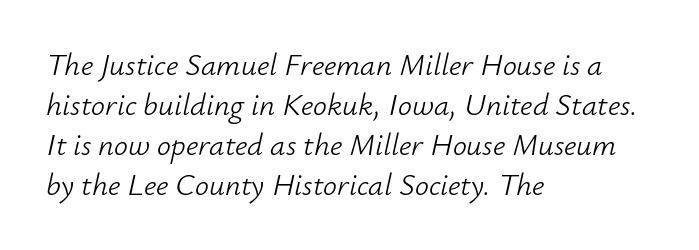
{"italic": "yes", "lean": "right", "slant_degrees": 12, "bold": "no", "weight": "light", "width": "normal", "stroke_contrast": "low", "x_height": "small", "monospaced": "no", "underline": "no", "align": "left", "line_spacing": "normal", "line_spacing_ratio": 1.29, "letter_spacing": "normal", "letter_spacing_em": 0.0, "glyph_px": 31}
